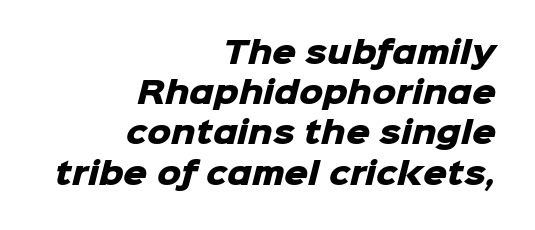
The rows are spaced the way most documents space them. These lines are set flush right with a ragged left edge. This sample has the flowing, uneven cadence of proportional lettering. Inter-character spacing is left at the font's built-in metrics. The gap between lines stays unmarked. Strokes here are thick enough to call this a true bold.
